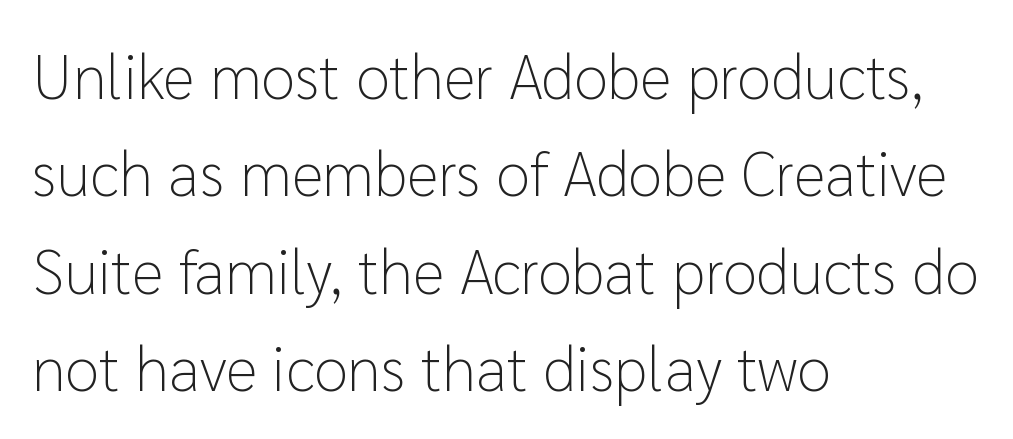
The image shows 62 px light sans-serif type, upright; set left-aligned, normal line spacing (1.57x), normal letter spacing, not underlined; low stroke contrast and a medium x-height.
